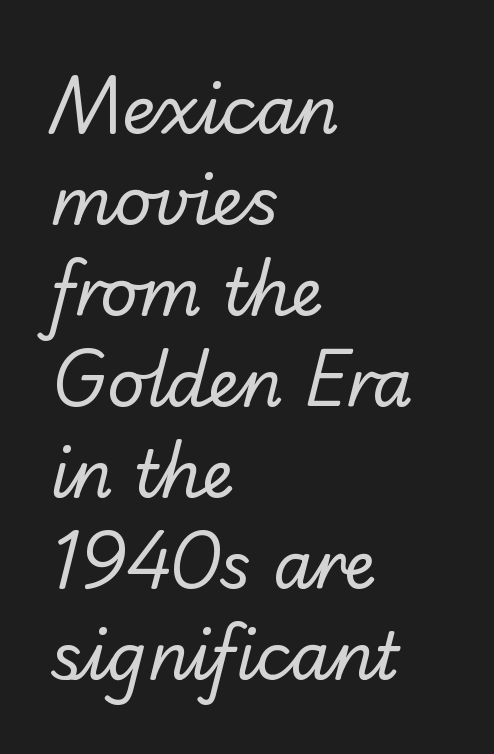
The image shows 65 px regular-weight sans-serif type; set left-aligned, normal line spacing (1.4x), normal letter spacing, not underlined; low stroke contrast and a small x-height.
